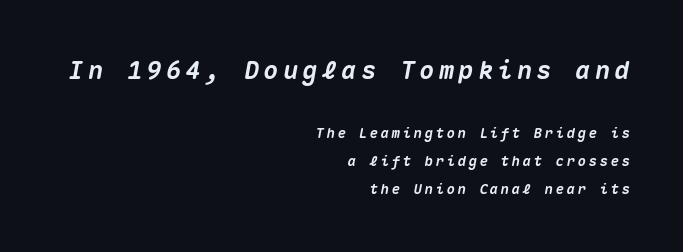
{"italic": "yes", "lean": "right", "slant_degrees": 10, "bold": "yes", "underline": "no", "align": "right", "line_spacing": "loose", "line_spacing_ratio": 2.0, "larger_block": "first", "size_ratio": 1.79, "glyph_px": 25}
